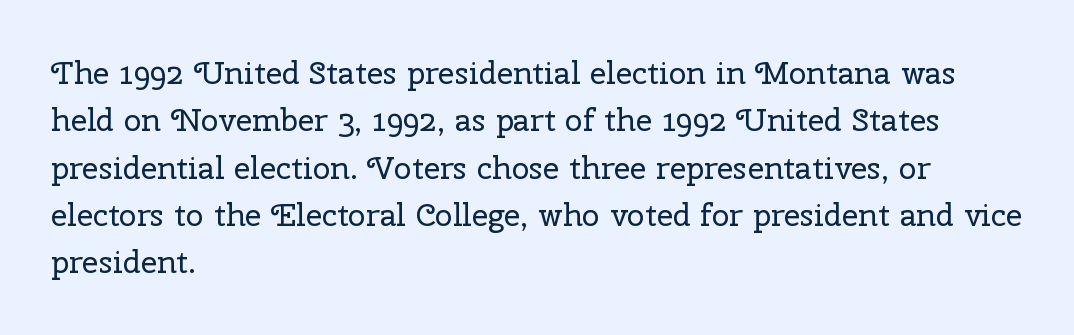
{"serif": "yes", "italic": "no", "bold": "no", "weight": "regular", "width": "normal", "stroke_contrast": "low", "x_height": "medium", "monospaced": "no", "underline": "no", "align": "left", "line_spacing": "normal", "line_spacing_ratio": 1.48, "letter_spacing": "normal", "letter_spacing_em": 0.0, "glyph_px": 32}
